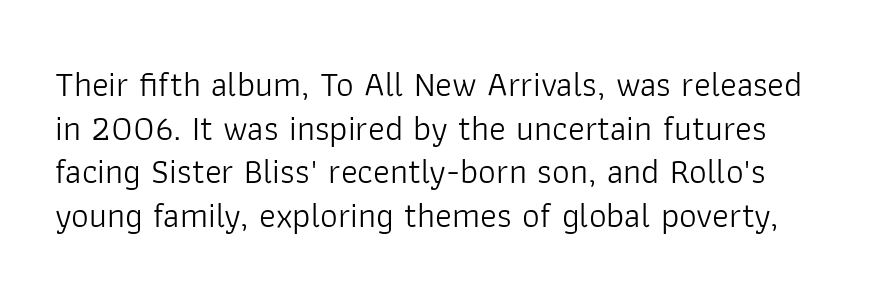
This sample uses plain, unmodified letter spacing. Do the letters lean? They stand straight. Ink coverage per letter is moderate at most. Letters rest on an invisible, unmarked baseline. The designer left line spacing at the default.
